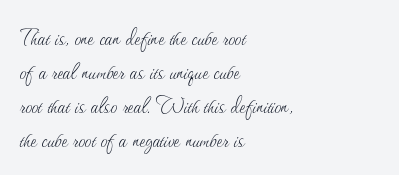
{"bold": "no", "underline": "no", "align": "left", "line_spacing": "normal", "line_spacing_ratio": 1.26, "letter_spacing": "normal", "letter_spacing_em": 0.0, "glyph_px": 27}
